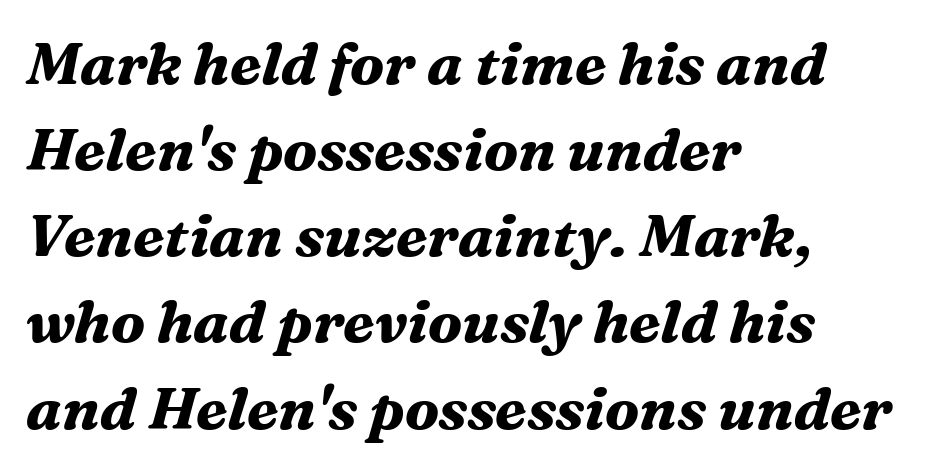
The axis of the letterforms is tilted away from vertical. The rendering uses a moderate line-height, typical for paragraphs. These lines are composed in type with serifs. Rule under the text: the space is simply empty.
